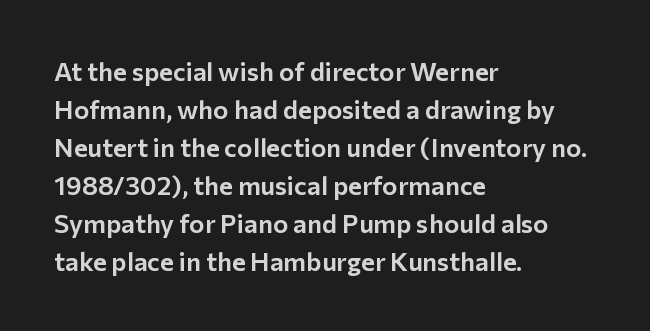
Vertical strokes here are truly vertical. Inter-character spacing is left at the font's built-in metrics. Beneath every word, the page is bare. The typesetter chose a ragged-right arrangement here. Quick note: interline space is typical.
